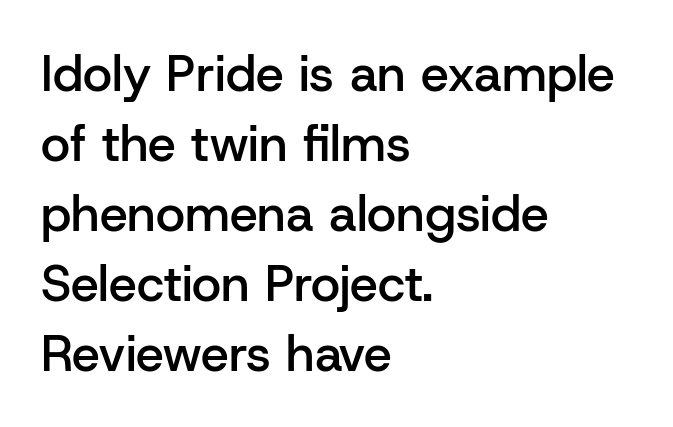
{"serif": "no", "italic": "no", "bold": "semi", "weight": "semibold", "width": "normal", "stroke_contrast": "low", "x_height": "medium", "monospaced": "no", "underline": "no", "align": "left", "line_spacing": "normal", "line_spacing_ratio": 1.4, "letter_spacing": "normal", "letter_spacing_em": 0.0, "glyph_px": 50}
